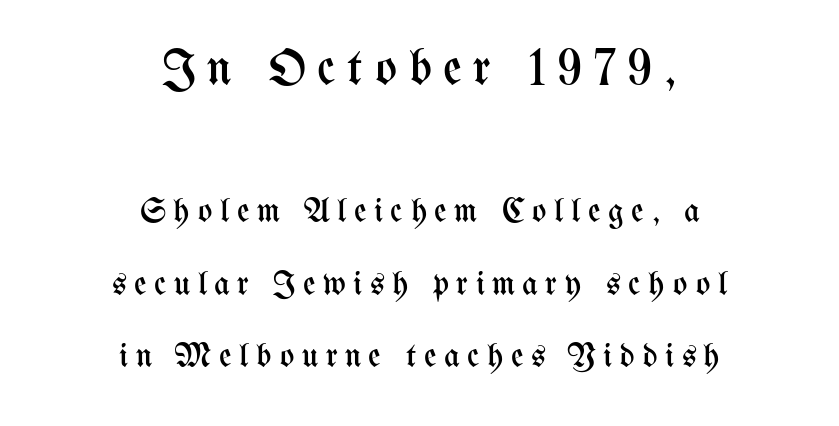
{"italic": "no", "bold": "no", "weight": "regular", "width": "condensed", "stroke_contrast": "medium", "x_height": "medium", "monospaced": "no", "underline": "no", "align": "center", "line_spacing": "loose", "line_spacing_ratio": 2.13, "letter_spacing": "wide", "letter_spacing_em": 0.22, "larger_block": "first", "size_ratio": 1.5, "glyph_px": 51}
